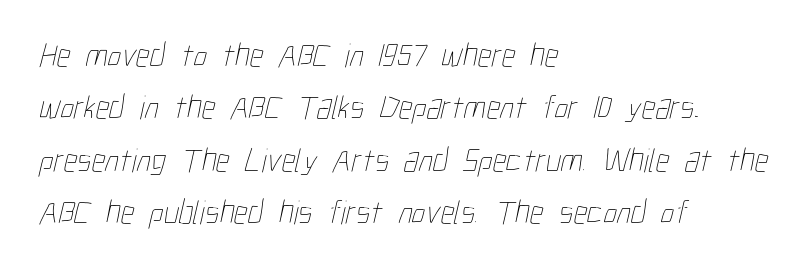
The image shows 34 px thin, condensed type; set left-aligned, normal line spacing (1.54x), normal letter spacing, not underlined; low stroke contrast and a medium x-height.
